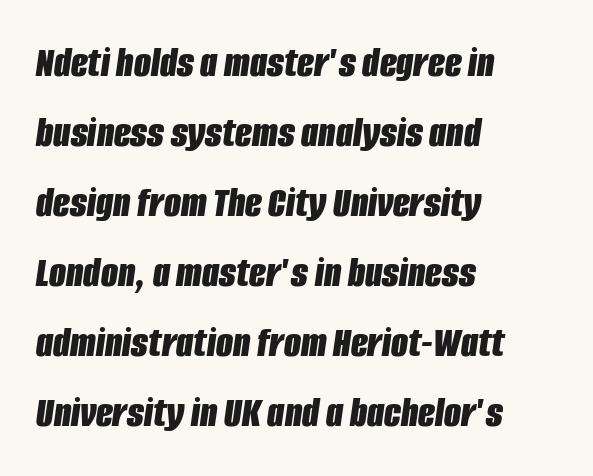
Q: Is the text bold? A: Yes.
Q: Is the text italic (slanted)? A: Yes, it leans right by about 8 degrees.
Q: Is the text underlined? A: No.
Q: How is the paragraph aligned? A: Left-aligned.
Q: Is the spacing between letters normal or unusually wide? A: Normal.
Q: Is the spacing between lines tight, normal or loose? A: Normal.
Q: Width (condensed, normal, or wide)? A: Condensed.
Q: Stroke contrast? A: Low.
Q: x-height? A: Large.
Q: Monospaced? A: No.
